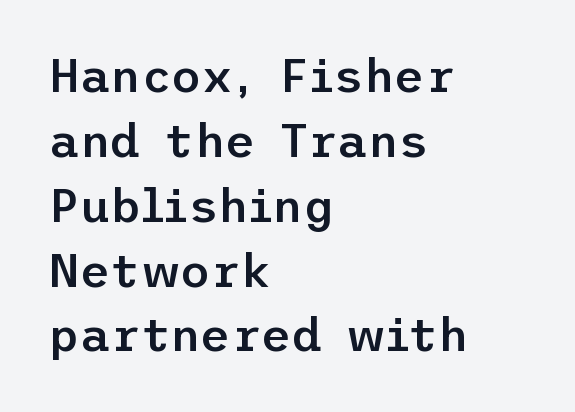
The image shows 47 px semibold sans-serif type, upright; set left-aligned, normal line spacing (1.38x), normal letter spacing, not underlined; low stroke contrast and a medium x-height.
